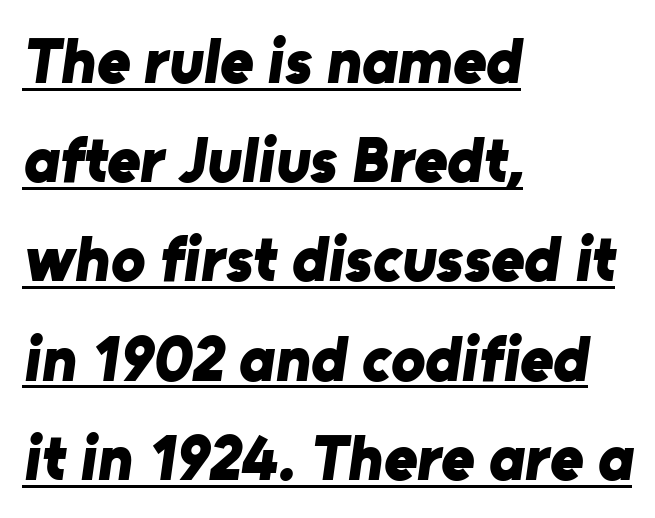
A normal amount of white space separates one row of letters from the next. This is sans-serif lettering, the kind often seen on screens and signage. Short note: letters normally spaced. Which margin do the lines hug? The left one — the right edge is uneven.
